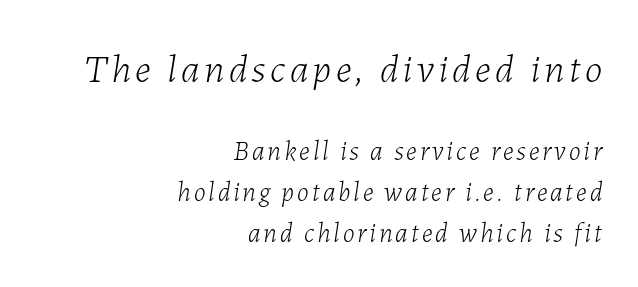
Whoever set this chose a conventional vertical rhythm. Does the copy run flush right? Yes — the right margin is perfectly even. There's an unmistakable incline to the writing here. Counters stay open thanks to moderate or lighter strokes. You could not count columns in this text — the font is proportionally spaced. Descender tails drop into unmarked territory.
